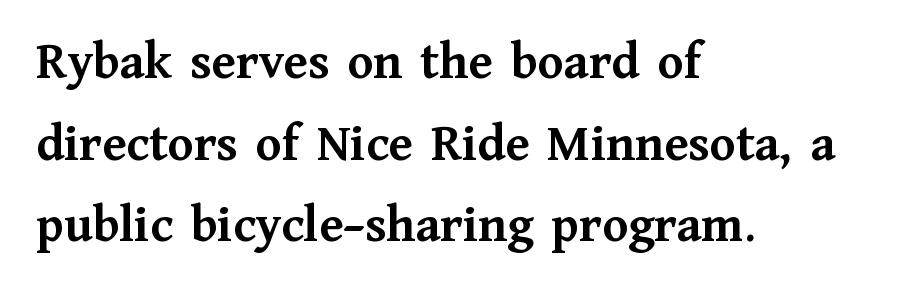
{"serif": "yes", "italic": "no", "bold": "yes", "weight": "semibold", "width": "normal", "stroke_contrast": "medium", "x_height": "medium", "monospaced": "no", "underline": "no", "align": "left", "line_spacing": "normal", "line_spacing_ratio": 1.54, "letter_spacing": "normal", "letter_spacing_em": 0.0, "glyph_px": 53}
